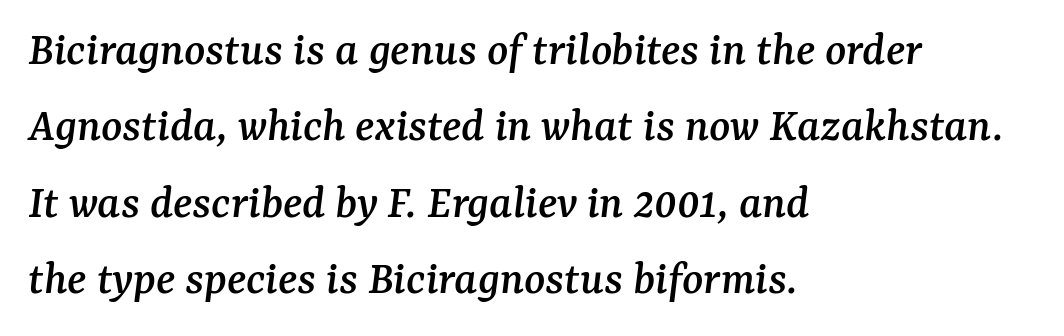
{"serif": "yes", "italic": "yes", "lean": "right", "slant_degrees": 7, "width": "normal", "stroke_contrast": "medium", "x_height": "medium", "monospaced": "no", "underline": "no", "align": "left", "line_spacing": "normal", "line_spacing_ratio": 1.56, "letter_spacing": "normal", "letter_spacing_em": 0.0, "glyph_px": 49}
